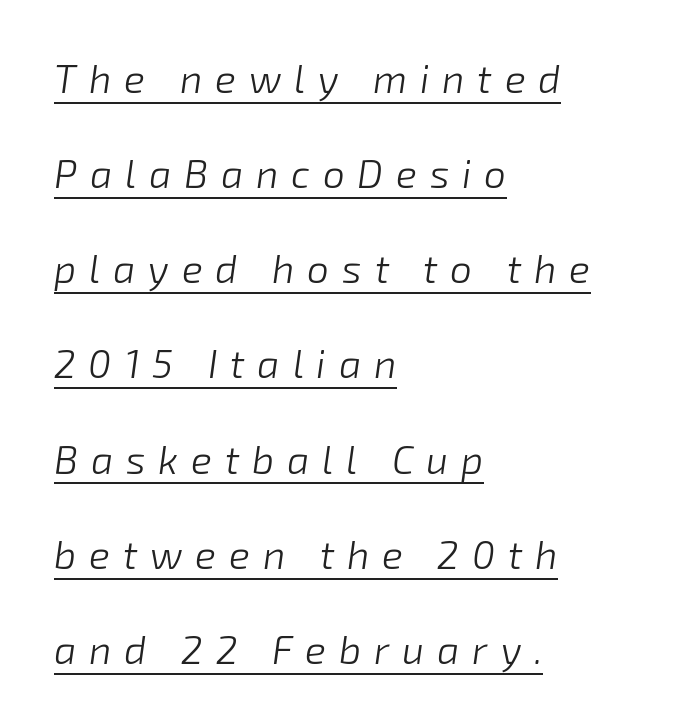
The image shows 39 px light type, italic (leaning right); set left-aligned, loose line spacing (2.44x), unusually wide letter spacing (+0.33 em), underlined; low stroke contrast and a medium x-height.
